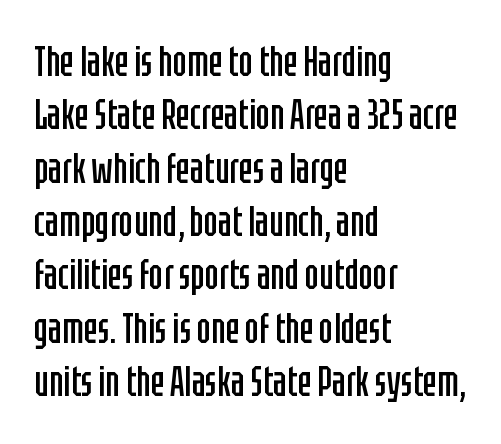
Q: Is the text bold? A: No.
Q: Is the text italic (slanted)? A: No, it is upright.
Q: Is the typeface a serif or a sans-serif typeface? A: Sans-serif.
Q: Is the text underlined? A: No.
Q: How is the paragraph aligned? A: Left-aligned.
Q: Is the spacing between letters normal or unusually wide? A: Normal.
Q: Is the spacing between lines tight, normal or loose? A: Normal.
Q: Width (condensed, normal, or wide)? A: Condensed.
Q: Stroke contrast? A: Low.
Q: x-height? A: Large.
Q: Monospaced? A: No.
